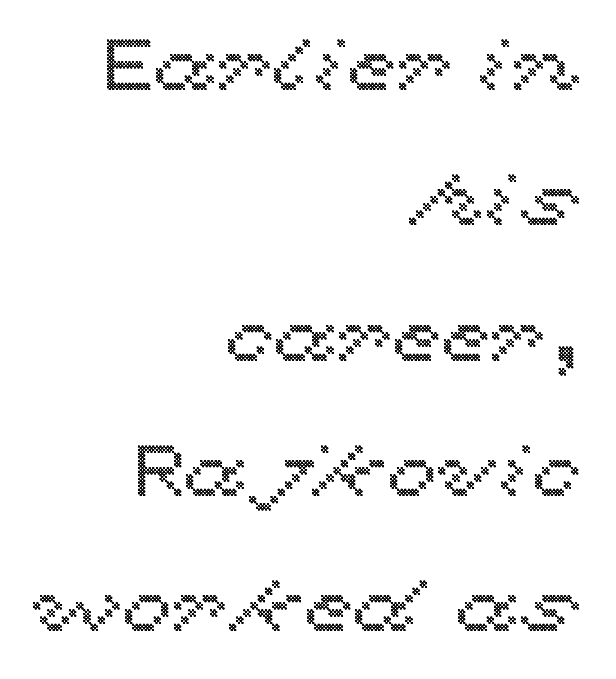
{"width": "wide", "x_height": "medium", "monospaced": "no", "underline": "no", "align": "right", "line_spacing_ratio": 1.88, "letter_spacing": "normal", "letter_spacing_em": 0.0, "glyph_px": 72}
